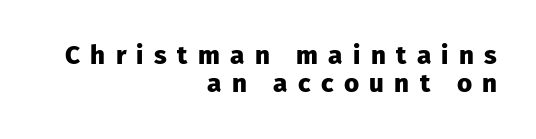
Q: Is the text bold? A: Yes.
Q: Is the text italic (slanted)? A: No, it is upright.
Q: Is the text underlined? A: No.
Q: How is the paragraph aligned? A: Right-aligned.
Q: Is the spacing between letters normal or unusually wide? A: Unusually wide.
Q: Is the spacing between lines tight, normal or loose? A: Tight.
